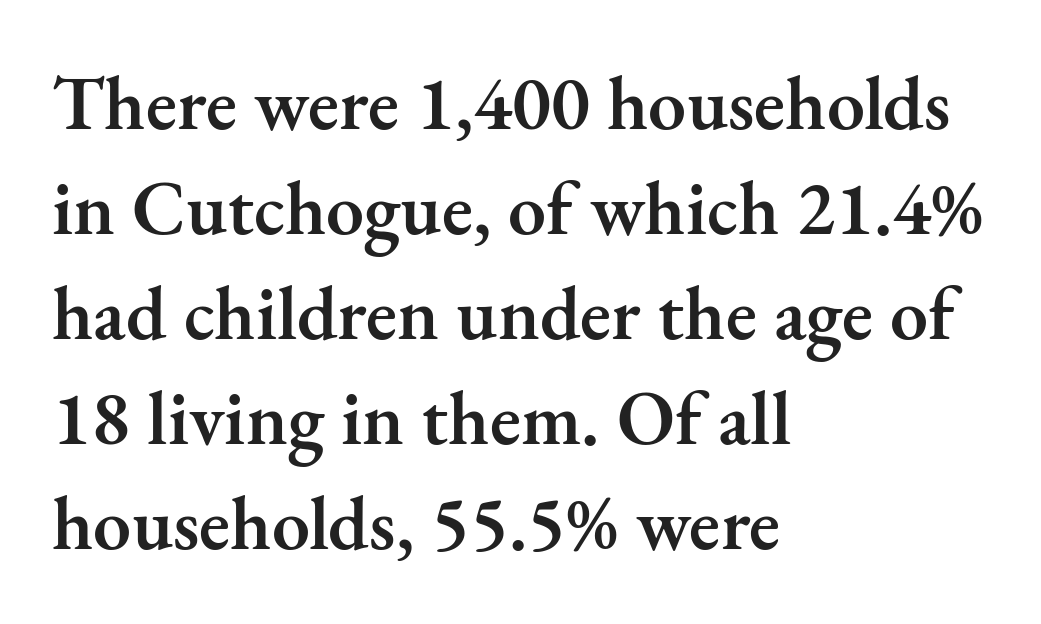
Visually the block forms a straight wall on the left and a jagged coastline on the right. Letterform terminals end in serifs throughout the passage. Is this a fixed-width face? No — the glyphs have proportional, varying widths. Between one letter and the next there's only the usual sliver of space.
